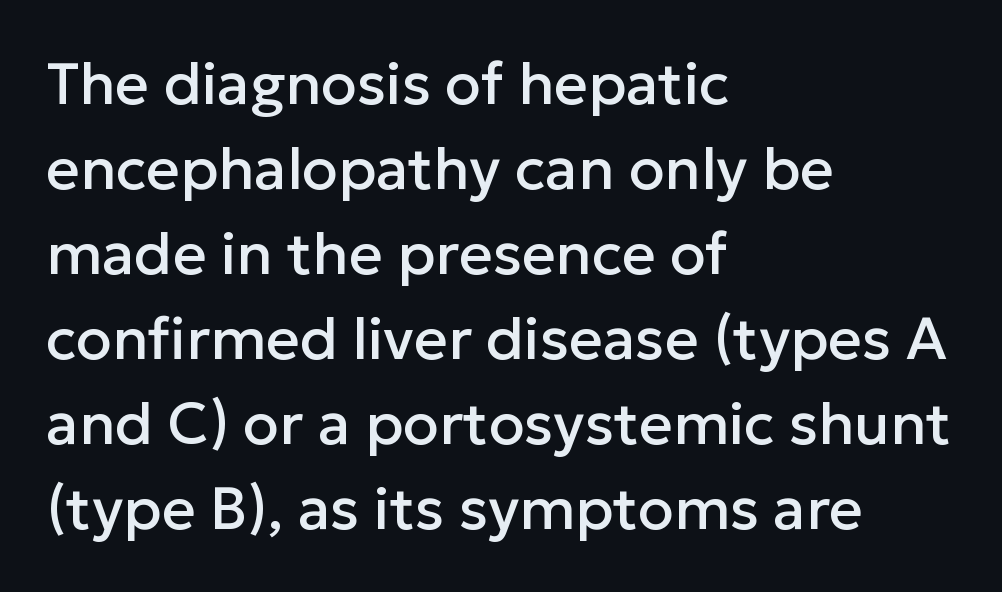
The image shows 59 px sans-serif type, upright; set left-aligned, normal line spacing (1.44x), normal letter spacing, not underlined; low stroke contrast and a medium x-height.
